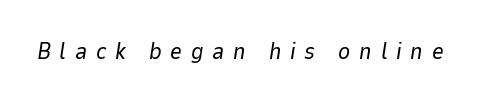
Every character sits at an angle, as italics do. Underlining? Definitely not there. Stems and bowls with no extra thickness — not bold. The gaps between neighbouring characters are conspicuously large.
